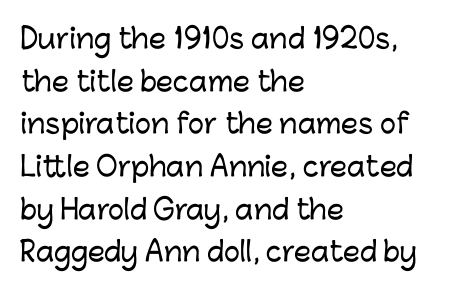
The words here are not underlined. Upright lettering throughout. This rendering leaves character spacing at its baseline value. These lines stack with their left ends in a neat column. Vertical spacing — default.
